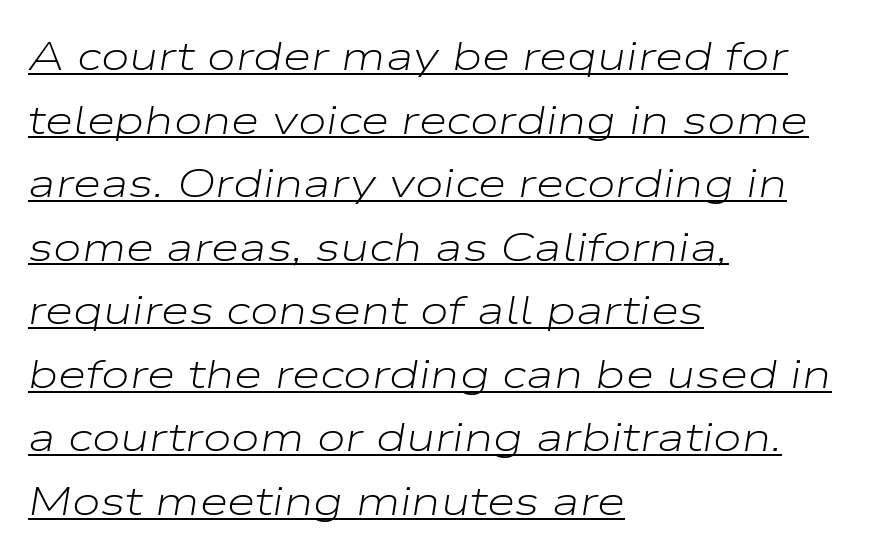
{"italic": "yes", "lean": "right", "slant_degrees": 9, "bold": "no", "weight": "light", "width": "wide", "stroke_contrast": "low", "x_height": "medium", "monospaced": "no", "underline": "yes", "align": "left", "line_spacing": "normal", "line_spacing_ratio": 1.55, "letter_spacing": "normal", "letter_spacing_em": 0.0, "glyph_px": 41}
